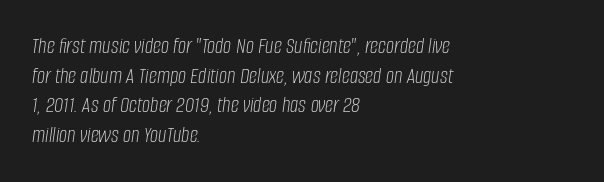
{"italic": "yes", "lean": "right", "slant_degrees": 8, "bold": "no", "underline": "no", "align": "left", "line_spacing": "normal", "line_spacing_ratio": 1.29, "letter_spacing": "normal", "letter_spacing_em": 0.0, "glyph_px": 23}
